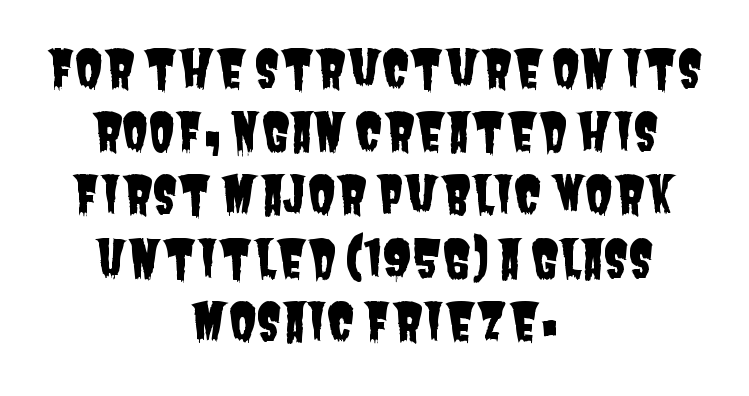
Does the copy run flush right? No — it is centered line by line. The passage shown is not underscored anywhere. This sample uses plain, unmodified letter spacing. This sample uses a sans-serif face. You could not count columns in this text — the font is proportionally spaced.
